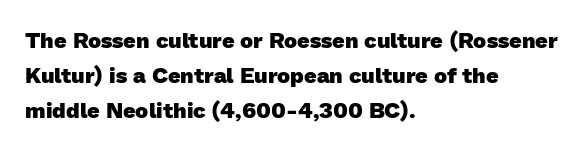
The image shows 22 px bold type; set left-aligned, normal line spacing (1.59x), normal letter spacing, not underlined.
